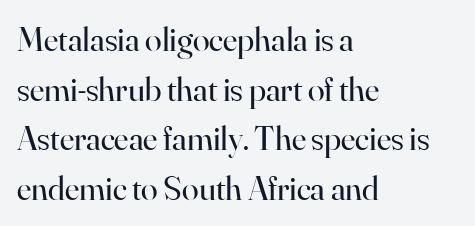
The rag falls on the right side of this text block. What kind of face is this? One with serifs. The face looks like a standard text weight, possibly lighter. Each letter keeps its own natural width here, so spacing adapts to shape. The rendering uses a moderate line-height, typical for paragraphs. Upright lettering throughout.
